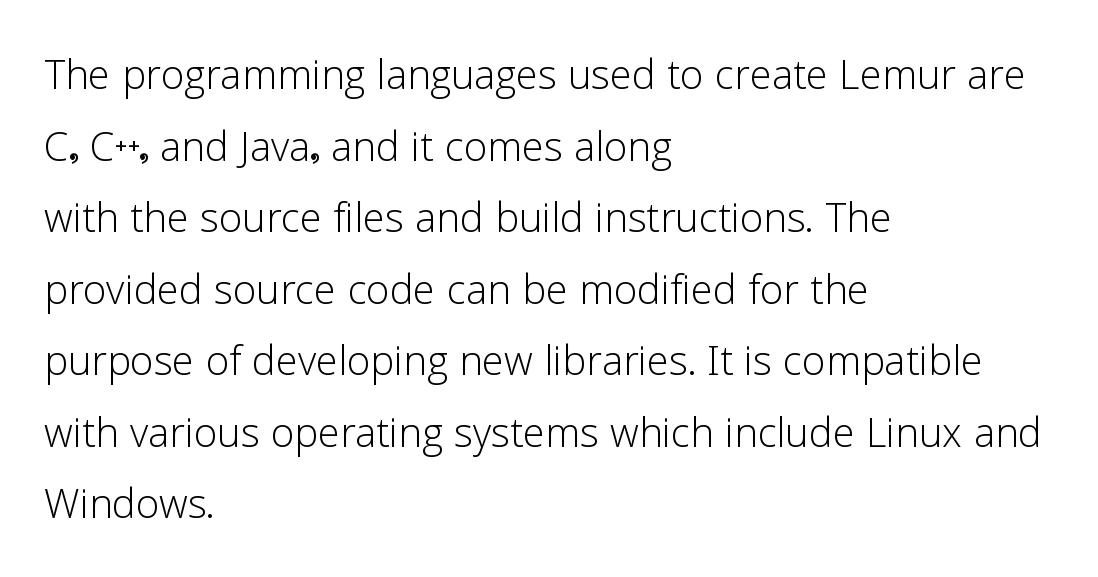
The image shows 53 px light sans-serif type, upright; set left-aligned, normal line spacing (1.35x), normal letter spacing, not underlined; low stroke contrast and a medium x-height.
